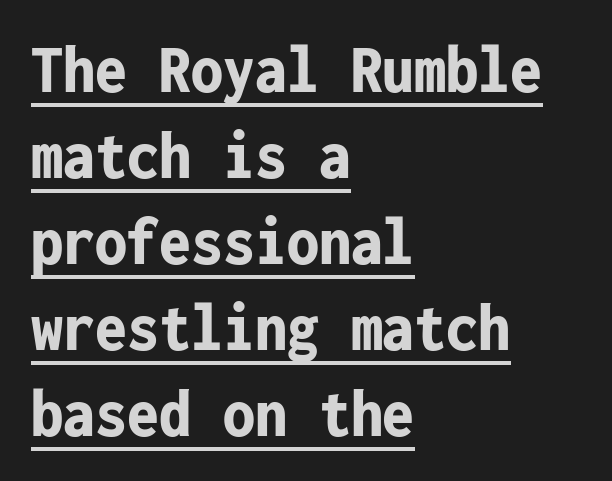
Q: Is the text bold? A: Yes.
Q: Is the text italic (slanted)? A: No, it is upright.
Q: Is the typeface a serif or a sans-serif typeface? A: Sans-serif.
Q: Is the text underlined? A: Yes.
Q: How is the paragraph aligned? A: Left-aligned.
Q: Is the spacing between letters normal or unusually wide? A: Normal.
Q: Width (condensed, normal, or wide)? A: Condensed.
Q: Stroke contrast? A: Low.
Q: x-height? A: Medium.
Q: Monospaced? A: Yes.
